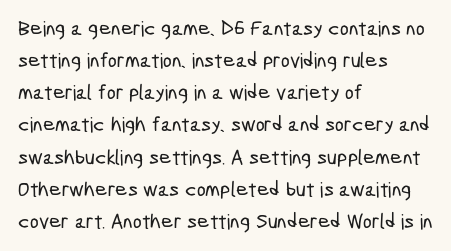
The image shows 21 px text type; set left-aligned, normal line spacing (1.53x), normal letter spacing, not underlined.
